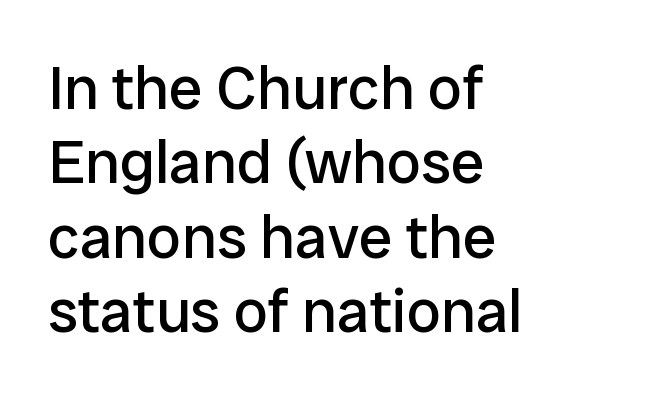
{"serif": "no", "italic": "no", "bold": "no", "weight": "regular", "width": "normal", "stroke_contrast": "low", "x_height": "medium", "monospaced": "no", "underline": "no", "align": "left", "line_spacing_ratio": 1.22, "letter_spacing": "normal", "letter_spacing_em": 0.0, "glyph_px": 61}
